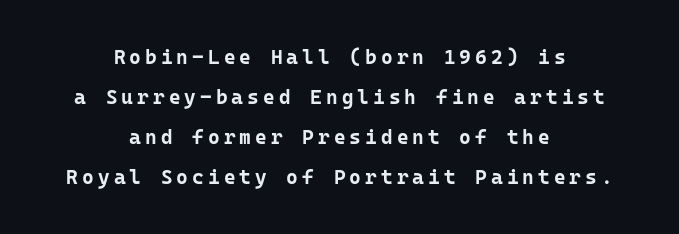
Q: Is the text bold? A: Yes.
Q: Is the text italic (slanted)? A: No, it is upright.
Q: Is the text underlined? A: No.
Q: How is the paragraph aligned? A: Centered.
Q: Is the spacing between letters normal or unusually wide? A: Unusually wide.
Q: Is the spacing between lines tight, normal or loose? A: Loose.
